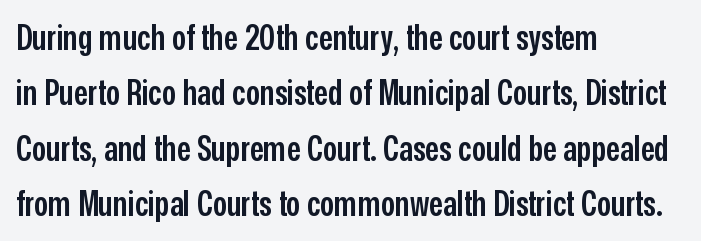
The strip under each line holds only bare page. Short and long lines alike share a common starting point at left. The rendering uses natural spacing where letterforms have individual widths. Every stem runs plumb, perpendicular to the baseline. Default kerning and tracking; the words read as compact shapes.
